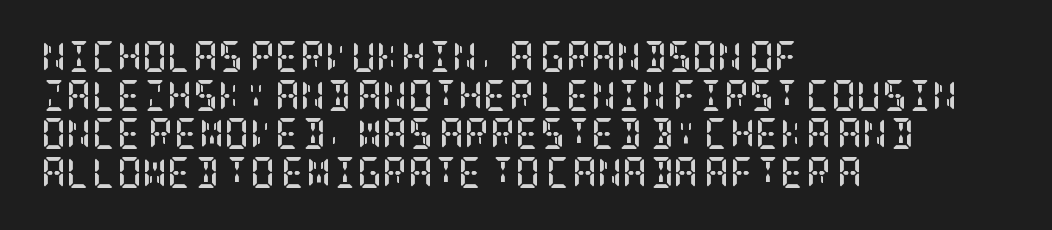
{"serif": "yes", "italic": "no", "bold": "yes", "weight": "semibold", "width": "condensed", "stroke_contrast": "low", "x_height": "large", "underline": "no", "align": "left", "line_spacing": "normal", "line_spacing_ratio": 1.25, "letter_spacing": "normal", "letter_spacing_em": 0.0, "glyph_px": 31}
